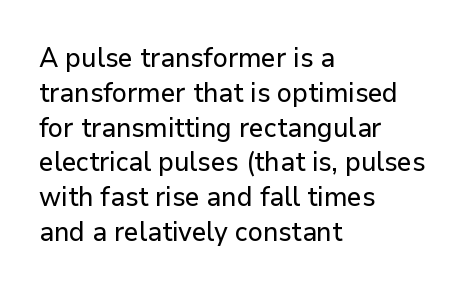
{"italic": "no", "underline": "no", "align": "left", "line_spacing": "normal", "line_spacing_ratio": 1.29, "letter_spacing": "normal", "letter_spacing_em": 0.0, "glyph_px": 27}
